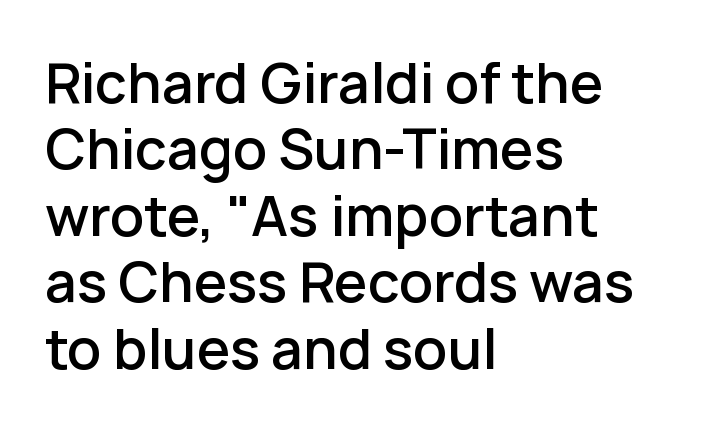
{"serif": "no", "italic": "no", "bold": "semi", "weight": "semibold", "width": "normal", "stroke_contrast": "low", "x_height": "medium", "monospaced": "no", "underline": "no", "align": "left", "line_spacing_ratio": 1.23, "letter_spacing": "normal", "letter_spacing_em": 0.0, "glyph_px": 54}
